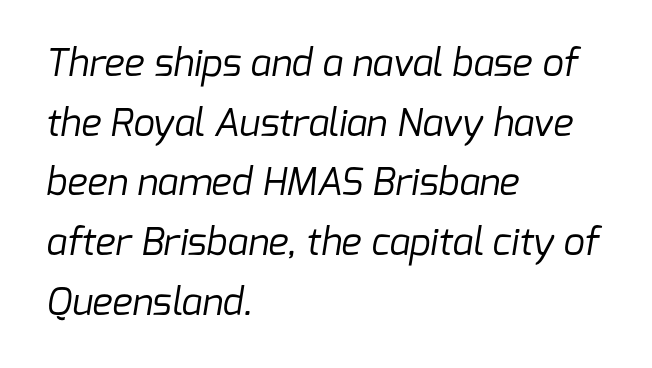
{"serif": "no", "bold": "no", "weight": "regular", "width": "normal", "stroke_contrast": "low", "x_height": "medium", "monospaced": "no", "underline": "no", "align": "left", "line_spacing": "normal", "line_spacing_ratio": 1.57, "letter_spacing": "normal", "letter_spacing_em": 0.0, "glyph_px": 38}
